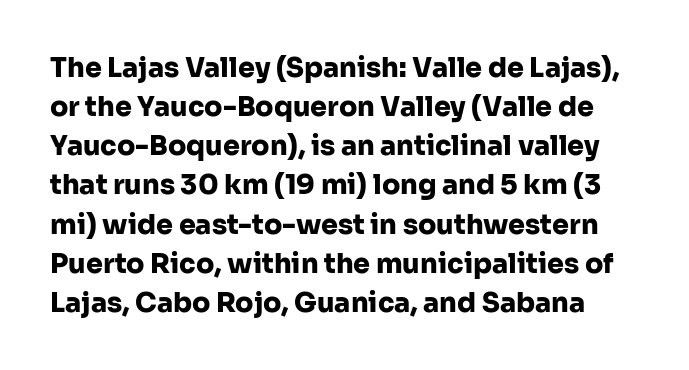
The image shows 27 px bold type, upright; set normal line spacing (1.45x), normal letter spacing, not underlined.
